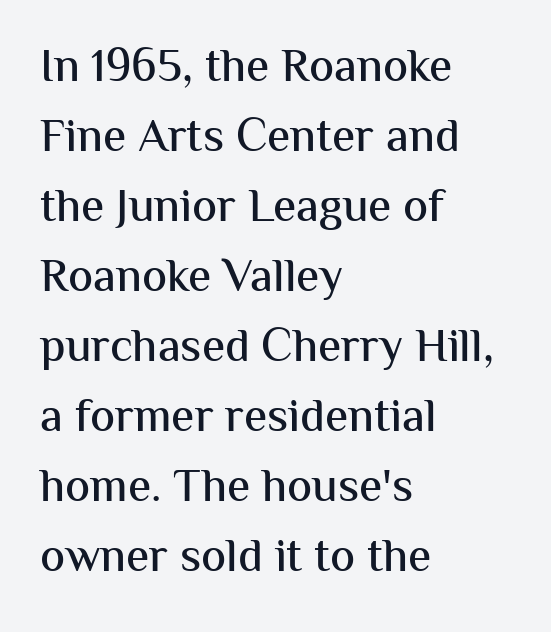
Q: Is the text italic (slanted)? A: No, it is upright.
Q: Is the typeface a serif or a sans-serif typeface? A: Sans-serif.
Q: Is the text underlined? A: No.
Q: How is the paragraph aligned? A: Left-aligned.
Q: Is the spacing between letters normal or unusually wide? A: Normal.
Q: Is the spacing between lines tight, normal or loose? A: Normal.
Q: Width (condensed, normal, or wide)? A: Normal.
Q: Stroke contrast? A: Medium.
Q: x-height? A: Medium.
Q: Monospaced? A: No.
